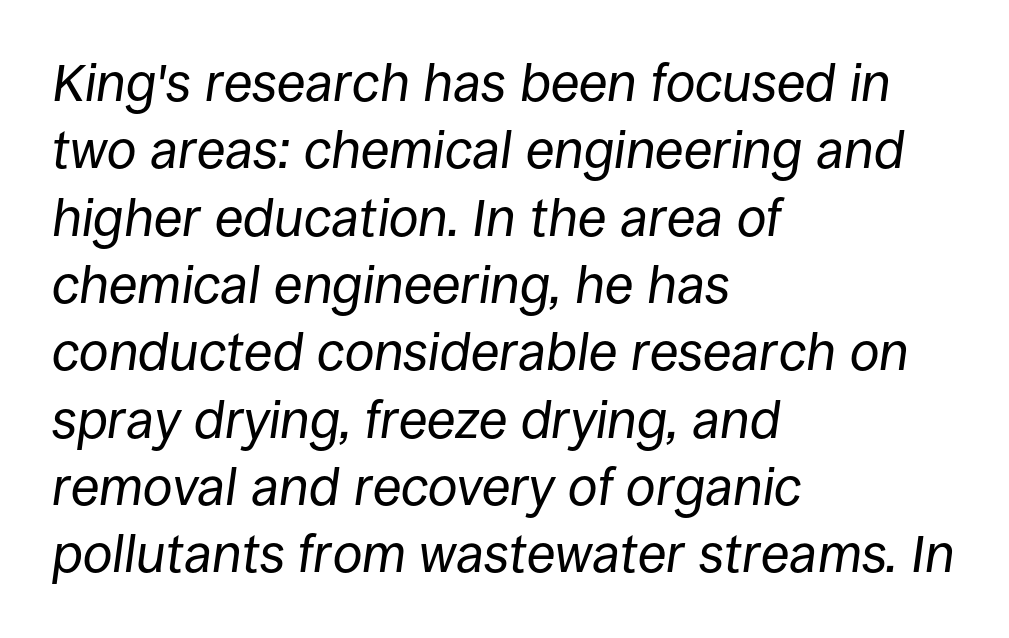
Q: Is the text bold? A: No.
Q: Is the text italic (slanted)? A: Yes, it leans right by about 8 degrees.
Q: Is the text underlined? A: No.
Q: How is the paragraph aligned? A: Left-aligned.
Q: Is the spacing between letters normal or unusually wide? A: Normal.
Q: Is the spacing between lines tight, normal or loose? A: Normal.
Q: Width (condensed, normal, or wide)? A: Normal.
Q: Stroke contrast? A: Low.
Q: x-height? A: Large.
Q: Monospaced? A: No.
